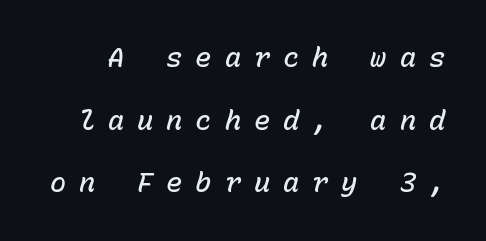
Q: Is the text bold? A: Semi-bold.
Q: Is the text italic (slanted)? A: Yes, it leans right by about 15 degrees.
Q: Is the text underlined? A: No.
Q: Is the spacing between letters normal or unusually wide? A: Unusually wide.
Q: Is the spacing between lines tight, normal or loose? A: Loose.
